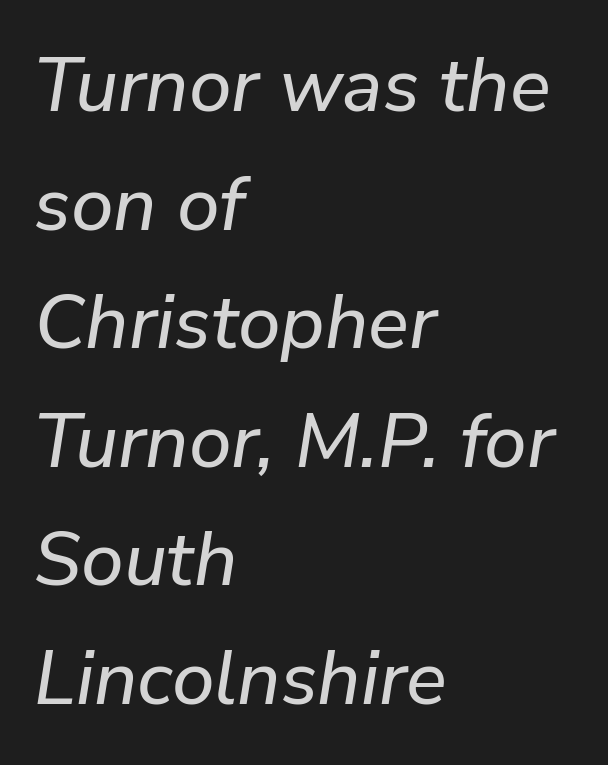
Q: Is the text italic (slanted)? A: Yes, it leans right by about 9 degrees.
Q: Is the text underlined? A: No.
Q: How is the paragraph aligned? A: Left-aligned.
Q: Is the spacing between letters normal or unusually wide? A: Normal.
Q: Is the spacing between lines tight, normal or loose? A: Normal.
Q: Width (condensed, normal, or wide)? A: Normal.
Q: Stroke contrast? A: Low.
Q: x-height? A: Medium.
Q: Monospaced? A: No.
